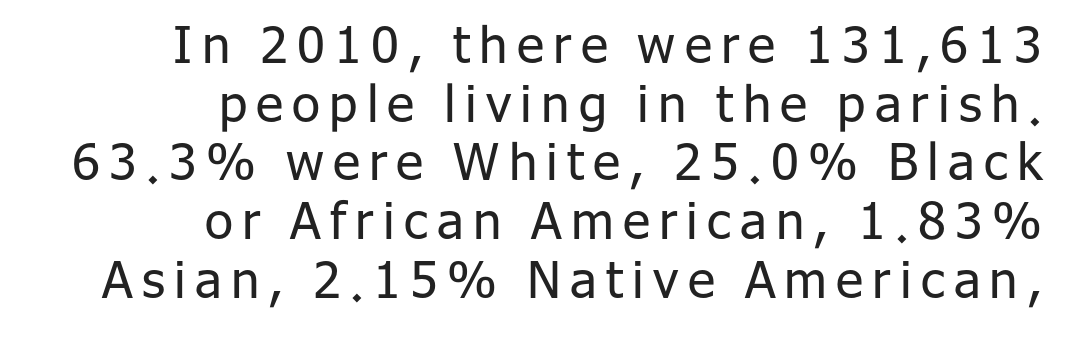
Here the designer chose a conventional face with non-uniform glyph widths. Is the type heavy? It reads as light-to-regular instead. Style check: upright. The lines are packed closely together with very little leading. Teacher's note: observe the even right margin — that is flush-right alignment.
